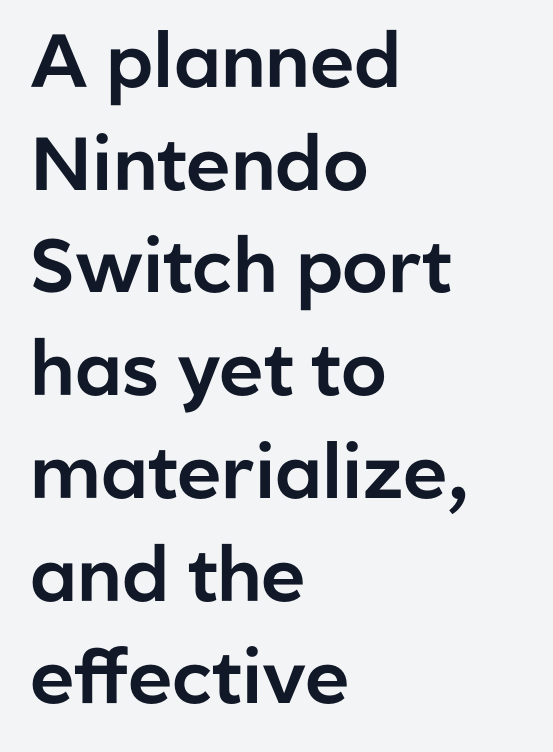
The image shows 75 px sans-serif type, upright; set left-aligned, normal line spacing (1.37x), normal letter spacing, not underlined; low stroke contrast and a medium x-height.
